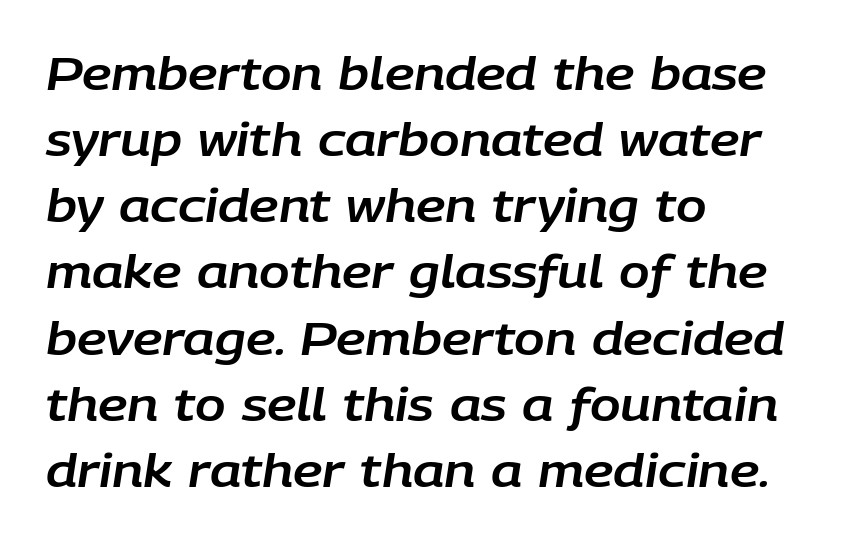
{"italic": "yes", "lean": "right", "slant_degrees": 9, "width": "normal", "stroke_contrast": "low", "x_height": "large", "monospaced": "no", "underline": "no", "align": "left", "line_spacing": "normal", "line_spacing_ratio": 1.47, "letter_spacing": "normal", "letter_spacing_em": 0.0, "glyph_px": 45}
